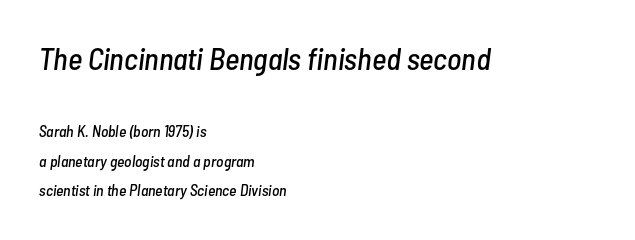
Q: Is the text italic (slanted)? A: Yes, it leans right by about 7 degrees.
Q: Is the text underlined? A: No.
Q: How is the paragraph aligned? A: Left-aligned.
Q: Is the spacing between letters normal or unusually wide? A: Normal.
Q: Which block of text is set in a larger size, the first (top) or the second (bottom)? A: The first (top) one.
Q: Width (condensed, normal, or wide)? A: Condensed.
Q: Stroke contrast? A: Low.
Q: x-height? A: Medium.
Q: Monospaced? A: No.
